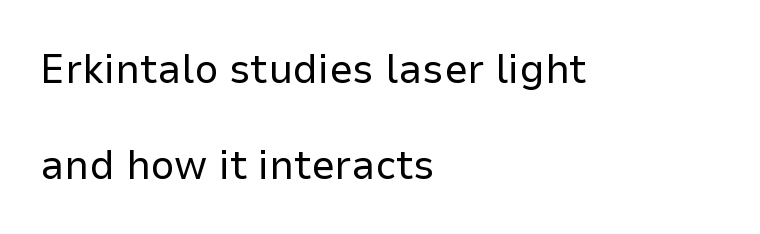
The font family rendered here belongs to the sans-serif group. The text block is weighted toward the left margin, trailing off unevenly rightward. Bold? No — there's no thickening of the strokes. The rendering keeps characters at their native spacing.
